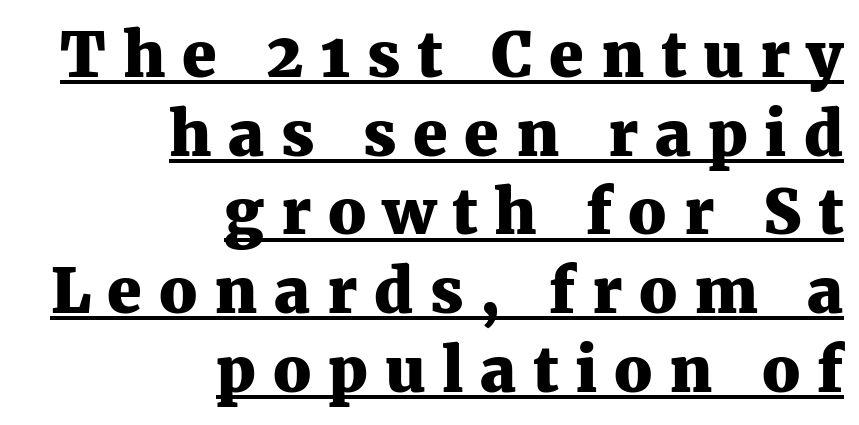
The image shows 62 px heavy serif type, upright; set right-aligned, normal line spacing (1.27x), unusually wide letter spacing (+0.27 em), underlined; medium stroke contrast and a medium x-height.
